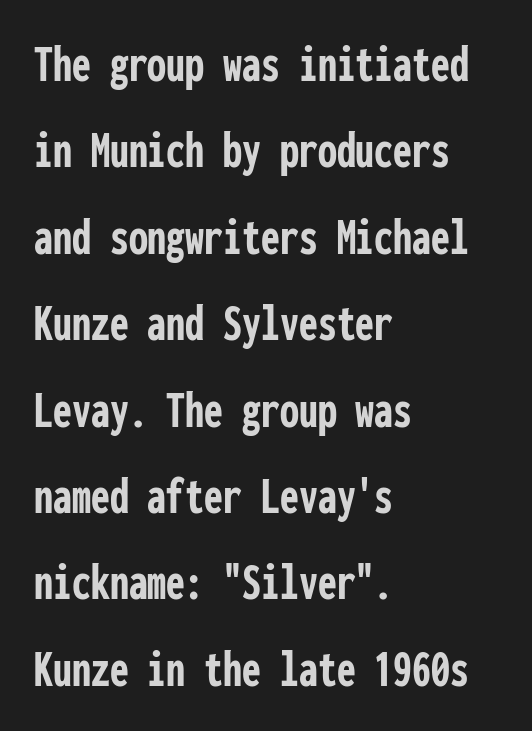
Q: Is the text bold? A: Yes.
Q: Is the text italic (slanted)? A: No, it is upright.
Q: Is the typeface a serif or a sans-serif typeface? A: Sans-serif.
Q: Is the text underlined? A: No.
Q: How is the paragraph aligned? A: Left-aligned.
Q: Is the spacing between letters normal or unusually wide? A: Normal.
Q: Is the spacing between lines tight, normal or loose? A: Normal.
Q: Width (condensed, normal, or wide)? A: Condensed.
Q: Stroke contrast? A: Low.
Q: x-height? A: Medium.
Q: Monospaced? A: Yes.
